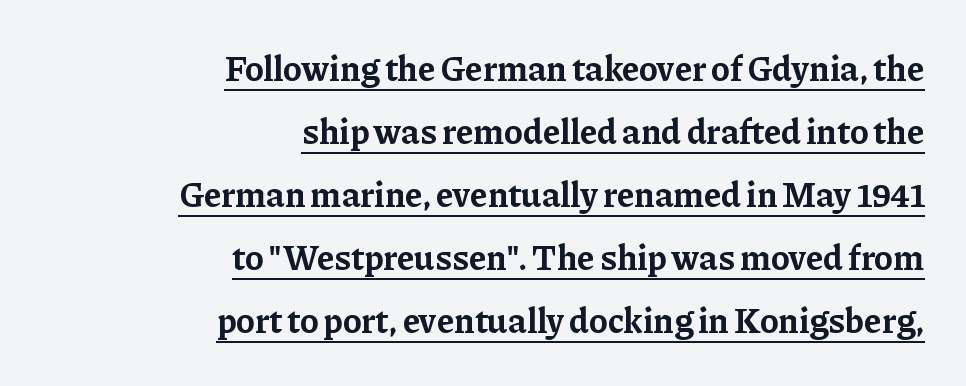
Letter spacing: default. The rendering shows small feet on the letterforms — a serif design. Quick note: underline on. This sample is right-justified, so line beginnings fall wherever the words allow.
